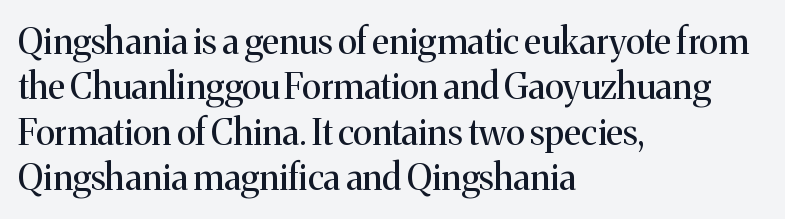
This is not heavy type; no bold has been used. A student would call this left alignment; a typographer would say flush left, rag right. Posture: upright roman. The passage shown has conventional tracking throughout. The passage shown is typed in a proportional face where columns would drift. Regarding leading, the lines here are spaced in the standard way.
